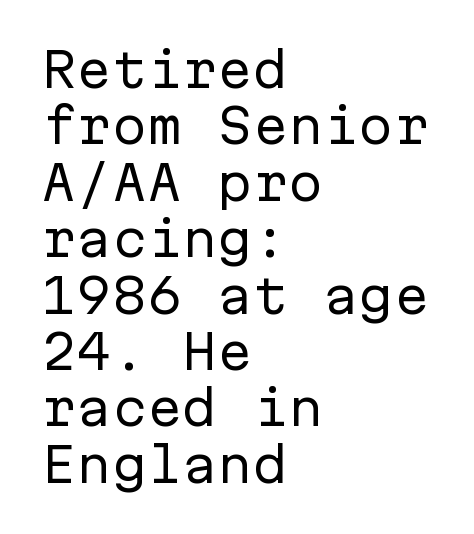
Q: Is the text bold? A: No.
Q: Is the text italic (slanted)? A: No, it is upright.
Q: Is the typeface a serif or a sans-serif typeface? A: Sans-serif.
Q: Is the text underlined? A: No.
Q: How is the paragraph aligned? A: Left-aligned.
Q: Is the spacing between letters normal or unusually wide? A: Normal.
Q: Width (condensed, normal, or wide)? A: Normal.
Q: Stroke contrast? A: Low.
Q: x-height? A: Medium.
Q: Monospaced? A: Yes.
